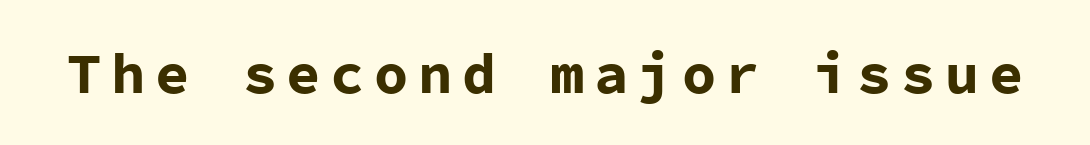
The image shows 57 px bold sans-serif type, upright, monospaced; set not underlined; low stroke contrast and a medium x-height.
